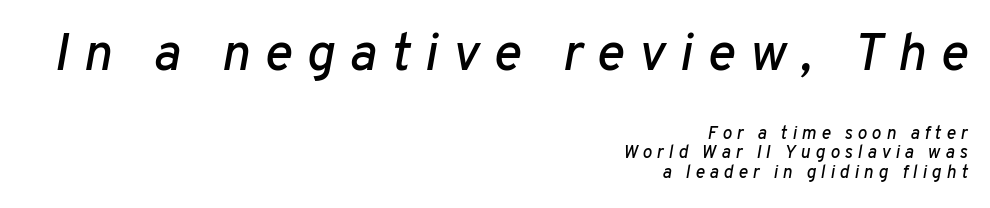
Q: Is the text italic (slanted)? A: Yes, it leans right by about 10 degrees.
Q: Is the text underlined? A: No.
Q: How is the paragraph aligned? A: Right-aligned.
Q: Is the spacing between letters normal or unusually wide? A: Unusually wide.
Q: Is the spacing between lines tight, normal or loose? A: Tight.
Q: Which block of text is set in a larger size, the first (top) or the second (bottom)? A: The first (top) one.
Q: Width (condensed, normal, or wide)? A: Normal.
Q: Stroke contrast? A: Low.
Q: x-height? A: Medium.
Q: Monospaced? A: No.
